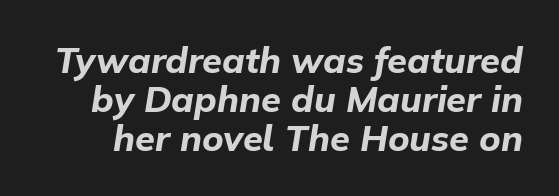
{"italic": "yes", "lean": "right", "slant_degrees": 9, "bold": "yes", "weight": "bold", "width": "normal", "stroke_contrast": "low", "x_height": "medium", "monospaced": "no", "underline": "no", "line_spacing": "tight", "line_spacing_ratio": 1.08, "letter_spacing": "normal", "letter_spacing_em": 0.0, "glyph_px": 36}
